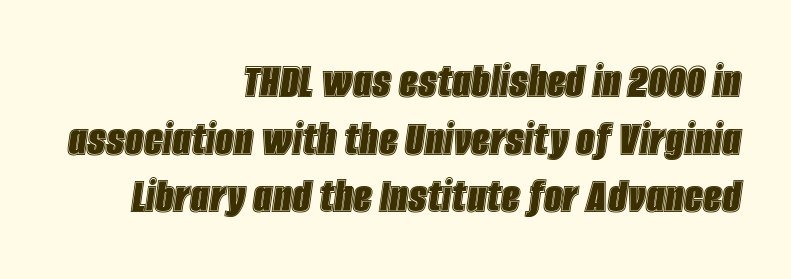
The image shows 52 px condensed type, italic (leaning right); set right-aligned, tight line spacing (1.11x), normal letter spacing, not underlined; a large x-height.
